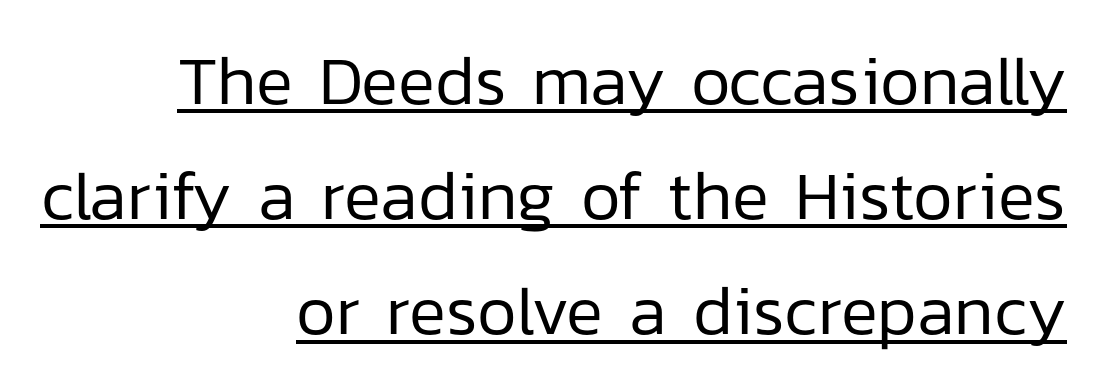
The passage shown is typed in a proportional face where columns would drift. A baseline rule has been typeset under these characters. If you drew a ruler down the right edge, every line would touch it. This is roman type, the default non-slanted kind. Is the type heavy? It reads as light-to-regular instead.
